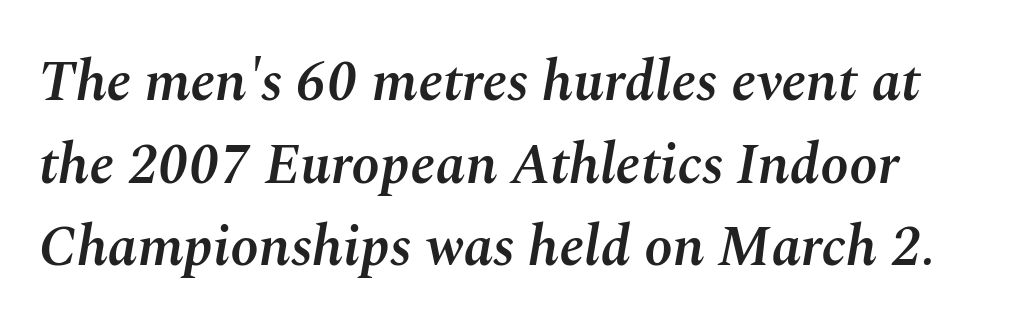
The image shows 57 px semibold type, italic (leaning right); set left-aligned, normal line spacing (1.45x), normal letter spacing, not underlined; medium stroke contrast and a medium x-height.
